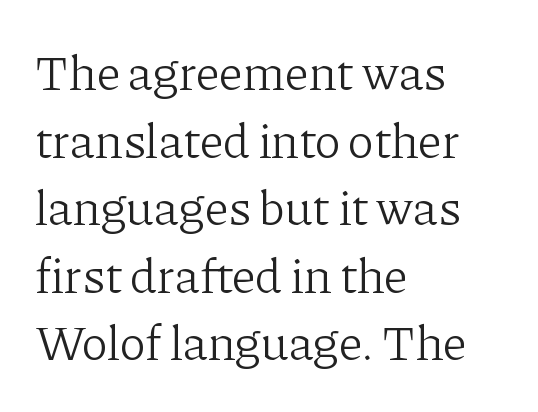
{"serif": "yes", "italic": "no", "bold": "no", "weight": "light", "width": "normal", "stroke_contrast": "low", "x_height": "medium", "monospaced": "no", "underline": "no", "align": "left", "line_spacing": "normal", "line_spacing_ratio": 1.38, "letter_spacing": "normal", "letter_spacing_em": 0.0, "glyph_px": 49}
